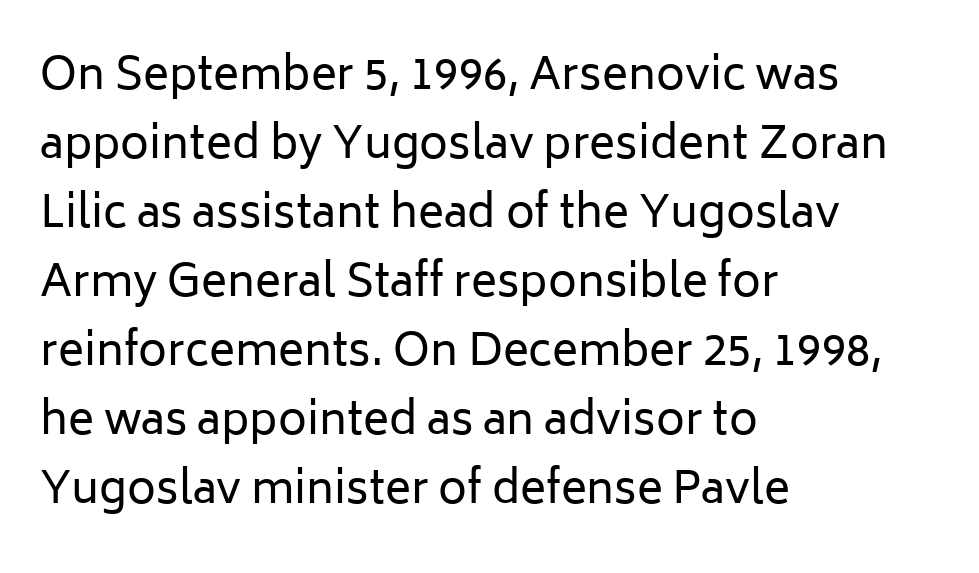
Q: Is the text bold? A: No.
Q: Is the text italic (slanted)? A: No, it is upright.
Q: Is the typeface a serif or a sans-serif typeface? A: Sans-serif.
Q: Is the text underlined? A: No.
Q: How is the paragraph aligned? A: Left-aligned.
Q: Is the spacing between letters normal or unusually wide? A: Normal.
Q: Is the spacing between lines tight, normal or loose? A: Normal.
Q: Width (condensed, normal, or wide)? A: Normal.
Q: Stroke contrast? A: Low.
Q: x-height? A: Medium.
Q: Monospaced? A: No.
